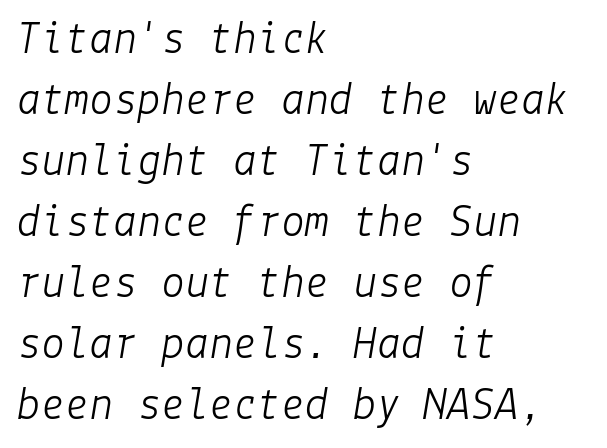
Q: Is the text bold? A: No.
Q: Is the text italic (slanted)? A: Yes, it leans right by about 9 degrees.
Q: Is the text underlined? A: No.
Q: How is the paragraph aligned? A: Left-aligned.
Q: Is the spacing between letters normal or unusually wide? A: Normal.
Q: Is the spacing between lines tight, normal or loose? A: Normal.
Q: Width (condensed, normal, or wide)? A: Normal.
Q: Stroke contrast? A: Low.
Q: x-height? A: Medium.
